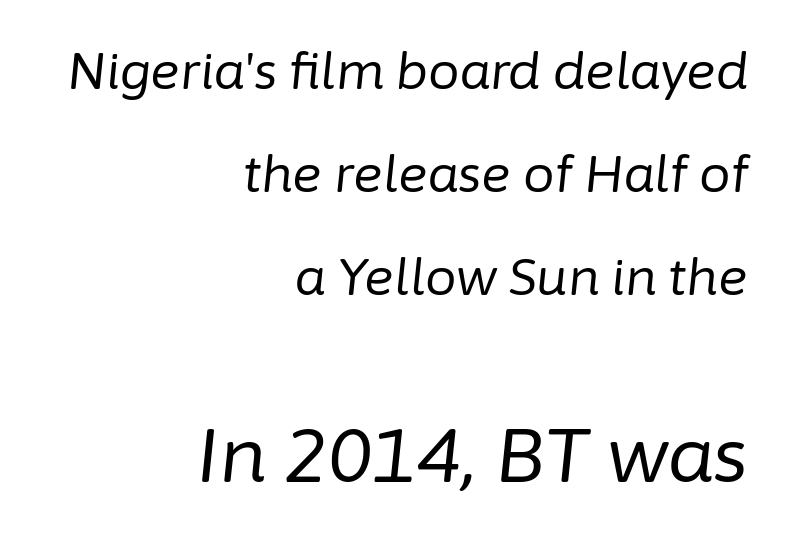
The image shows 75 px regular-weight type, italic (leaning right); set right-aligned, loose line spacing (2.06x), normal letter spacing, not underlined; the second (bottom) block is 1.5x larger; low stroke contrast and a medium x-height.
